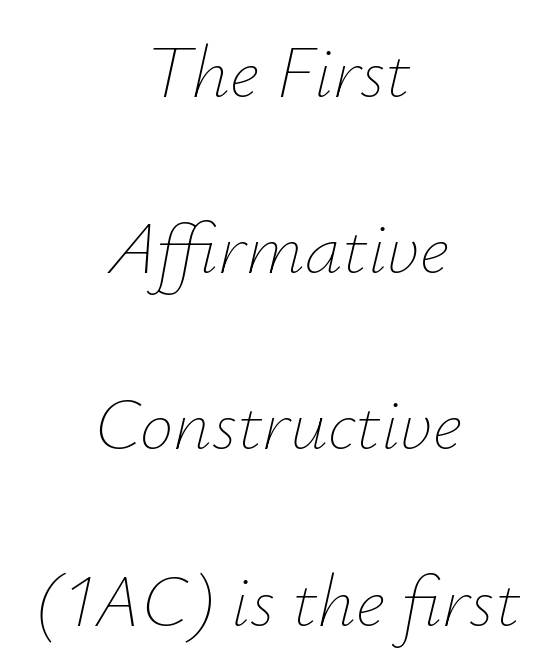
Neither beginnings nor endings align; midpoints do. Baseline-to-baseline distance is far greater than the letter height. It's the slanting kind of type. Spacing between characters is what you'd get straight out of the box. This sample has the flowing, uneven cadence of proportional lettering. Stroke thickness stays within the range of a standard reading face or lighter.
